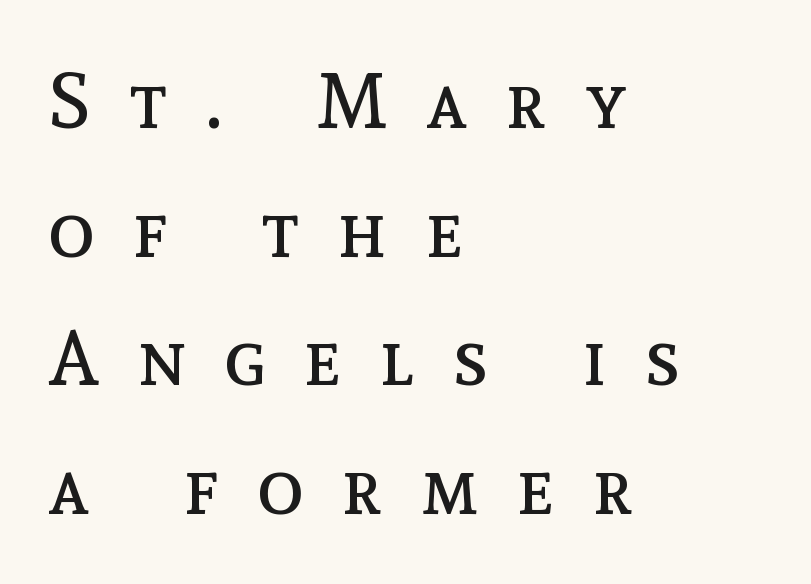
The image shows 77 px regular-weight type, upright; set left-aligned, normal line spacing (1.67x), unusually wide letter spacing (+0.5 em), not underlined; a medium x-height.
